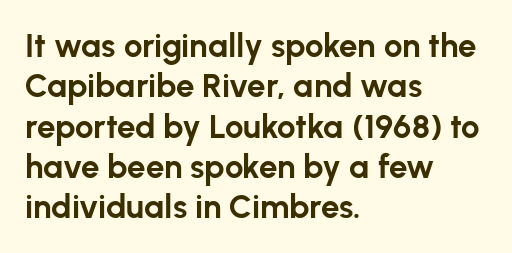
{"serif": "no", "italic": "no", "bold": "yes", "weight": "bold", "width": "normal", "stroke_contrast": "low", "x_height": "medium", "monospaced": "no", "underline": "no", "align": "left", "line_spacing_ratio": 1.22, "letter_spacing": "normal", "letter_spacing_em": 0.0, "glyph_px": 33}
